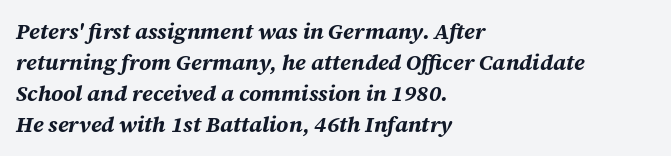
The image shows 22 px bold type, italic (leaning right); set left-aligned, normal line spacing (1.41x), normal letter spacing, not underlined.
